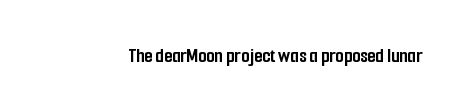
The letterforms sit shoulder to shoulder at normal distance. These lines were composed using upright roman letters. Check the space under the baseline: it is left empty. The sample has been set heavy, in full bold.
